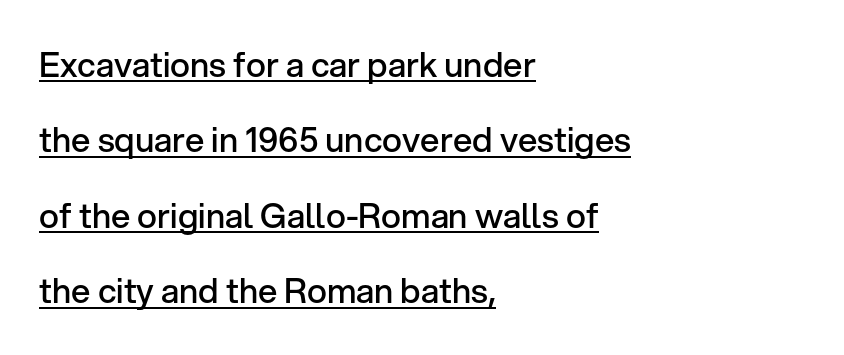
{"serif": "no", "italic": "no", "bold": "semi", "weight": "semibold", "width": "normal", "stroke_contrast": "low", "x_height": "medium", "monospaced": "no", "underline": "yes", "align": "left", "line_spacing": "loose", "line_spacing_ratio": 2.22, "letter_spacing": "normal", "letter_spacing_em": 0.0, "glyph_px": 34}
